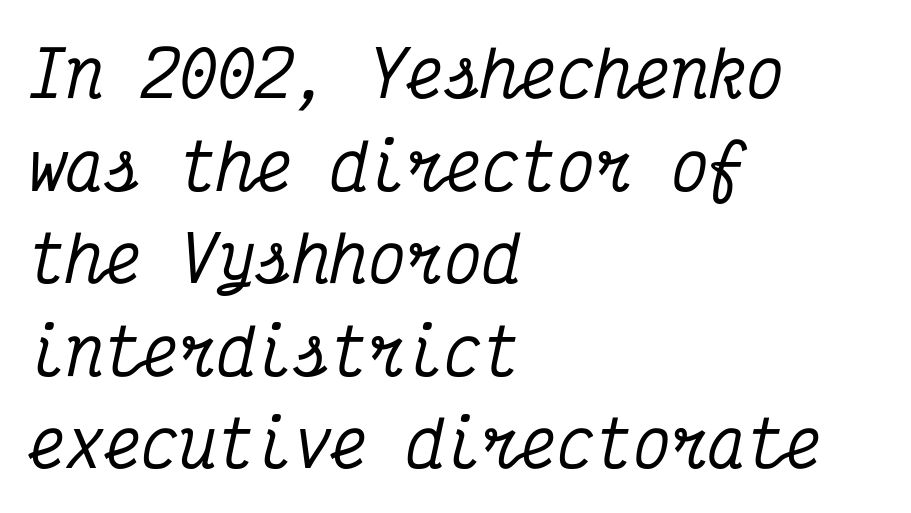
The image shows 63 px condensed serif type, italic (leaning right), monospaced; set left-aligned, normal line spacing (1.47x), normal letter spacing, not underlined; medium stroke contrast and a medium x-height.
